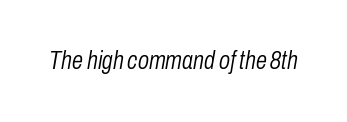
The weight would be labelled regular, book, light, or lighter still. Rendered with sloped, italic letterforms. Any mark beneath the type? The region is blank. A typesetter would call this zero additional tracking.
